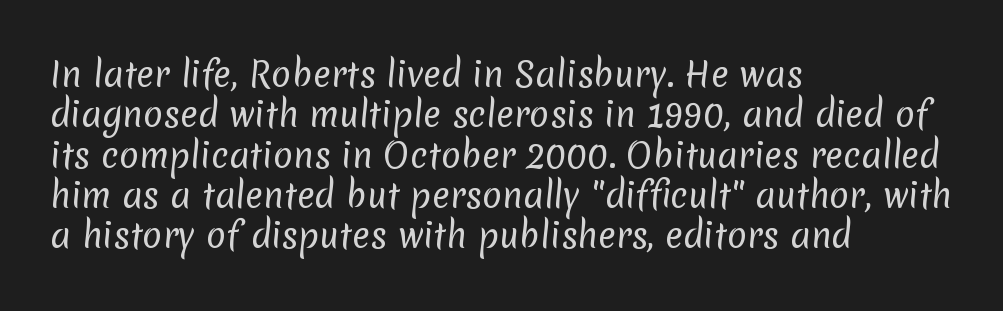
The image shows 33 px regular-weight sans-serif type; set left-aligned, line spacing 1.22x, normal letter spacing, not underlined; low stroke contrast and a medium x-height.
